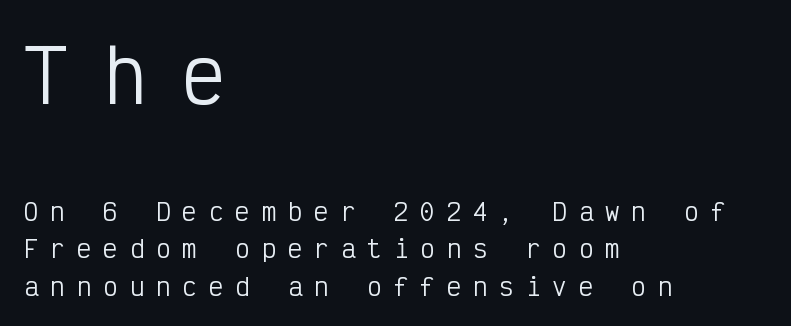
Q: Is the text bold? A: No.
Q: Is the text italic (slanted)? A: No, it is upright.
Q: Is the typeface a serif or a sans-serif typeface? A: Sans-serif.
Q: Is the text underlined? A: No.
Q: How is the paragraph aligned? A: Left-aligned.
Q: Is the spacing between letters normal or unusually wide? A: Unusually wide.
Q: Is the spacing between lines tight, normal or loose? A: Normal.
Q: Which block of text is set in a larger size, the first (top) or the second (bottom)? A: The first (top) one.
Q: Width (condensed, normal, or wide)? A: Condensed.
Q: Stroke contrast? A: Low.
Q: x-height? A: Medium.
Q: Monospaced? A: Yes.
